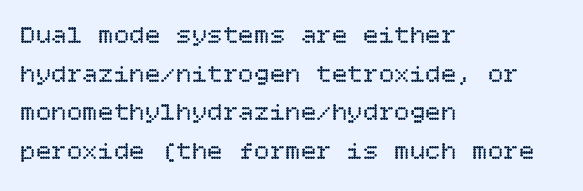
Posture: vertical. The weight tops out at a normal text grade. Words appear dense and cohesive because spacing is normal. If you drew a ruler down the left edge, every line would touch it. Line spacing here is normal. Underline: absent.
